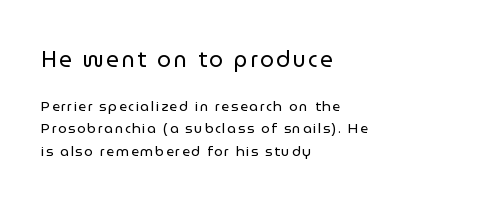
Note: larger setting up top, smaller setting below. The strokes carry an ordinary text weight at most. The rendering uses a moderate line-height, typical for paragraphs. Notice how the stems are strictly vertical — no italics here.
